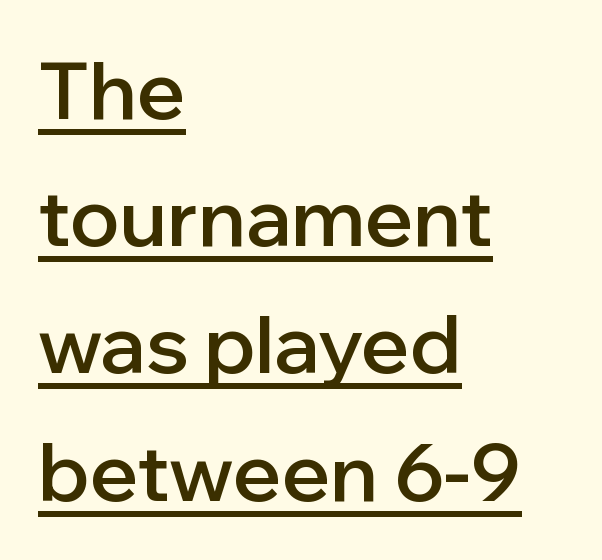
This is underlined copy, the kind a proofreader might mark for attention. Summary of vertical rhythm: regular, with standard interline spacing. The letters advance in unequal steps, a hallmark of proportional type. This rendering uses left alignment, leaving the right contour irregular.
